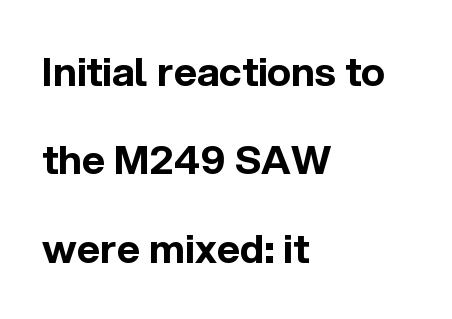
Q: Is the text bold? A: Yes.
Q: Is the text italic (slanted)? A: No, it is upright.
Q: Is the typeface a serif or a sans-serif typeface? A: Sans-serif.
Q: Is the text underlined? A: No.
Q: How is the paragraph aligned? A: Left-aligned.
Q: Is the spacing between letters normal or unusually wide? A: Normal.
Q: Is the spacing between lines tight, normal or loose? A: Loose.
Q: Width (condensed, normal, or wide)? A: Normal.
Q: x-height? A: Medium.
Q: Monospaced? A: No.
